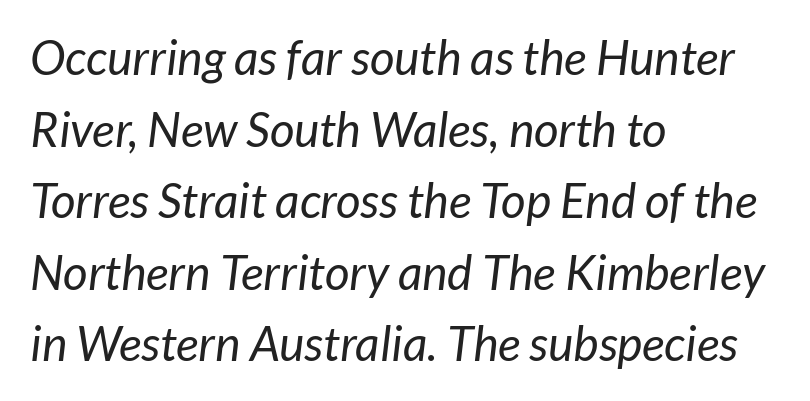
{"serif": "no", "bold": "no", "weight": "regular", "width": "normal", "stroke_contrast": "low", "x_height": "medium", "monospaced": "no", "underline": "no", "align": "left", "line_spacing": "normal", "line_spacing_ratio": 1.49, "letter_spacing": "normal", "letter_spacing_em": 0.0, "glyph_px": 48}
